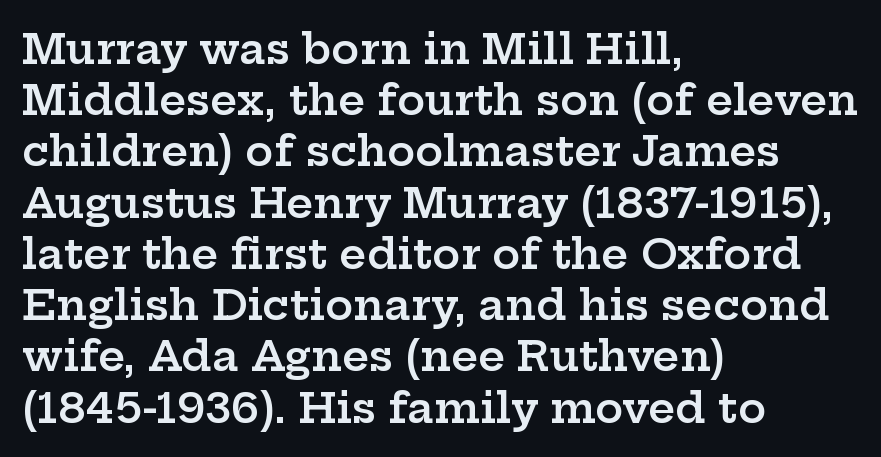
Italic? Not at all — the glyphs are vertical. One-word summary of the alignment: left. These words are printed semibold, heavier than regular yet not bold. The strip under each line holds only bare page.
